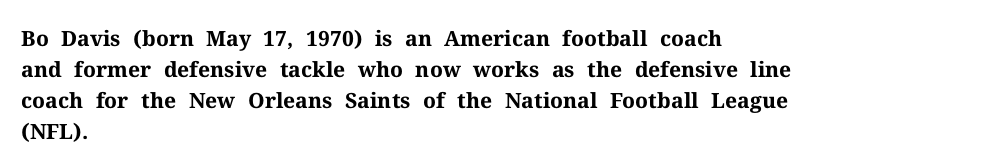
These lines keep a tight, regular rhythm from letter to letter. The typesetting leans heavy: a genuine bold. Line beginnings align vertically; line endings do not. If you drew a line through each stem, it would be perfectly vertical. Letters rest on an invisible, unmarked baseline.
